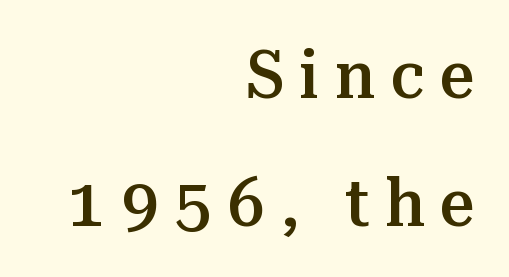
Firm but not heavy-handed strokes: this text is semibold. Does extra space separate the letters? Yes, quite a lot of it. Notice how the stems are strictly vertical — no italics here. Spacing verdict: proportional, widths tailored to each character.
